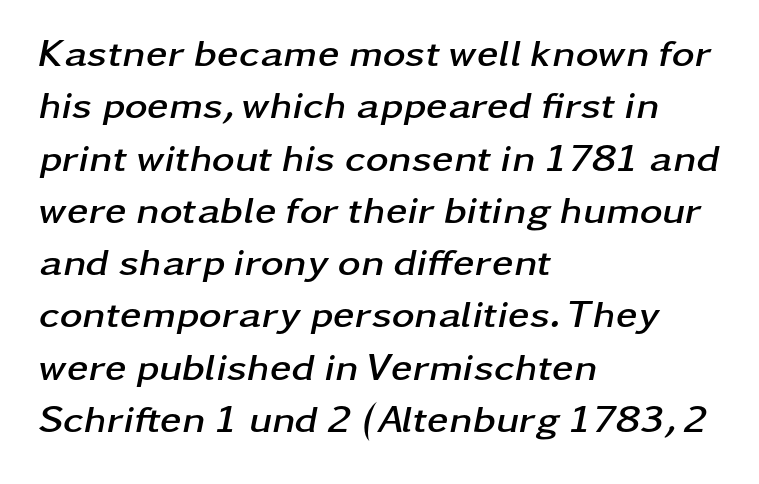
{"italic": "yes", "lean": "right", "slant_degrees": 11, "bold": "yes", "weight": "semibold", "width": "wide", "stroke_contrast": "low", "x_height": "medium", "monospaced": "no", "underline": "no", "align": "left", "line_spacing": "normal", "line_spacing_ratio": 1.34, "letter_spacing": "normal", "letter_spacing_em": 0.0, "glyph_px": 39}
